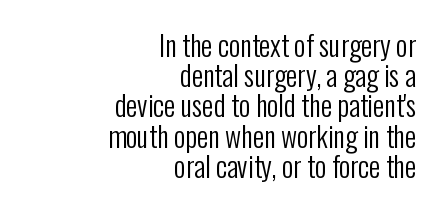
Q: Is the text bold? A: No.
Q: Is the text italic (slanted)? A: No, it is upright.
Q: Is the typeface a serif or a sans-serif typeface? A: Sans-serif.
Q: Is the text underlined? A: No.
Q: How is the paragraph aligned? A: Right-aligned.
Q: Is the spacing between letters normal or unusually wide? A: Normal.
Q: Is the spacing between lines tight, normal or loose? A: Tight.
Q: Width (condensed, normal, or wide)? A: Condensed.
Q: Stroke contrast? A: Low.
Q: x-height? A: Medium.
Q: Monospaced? A: No.
